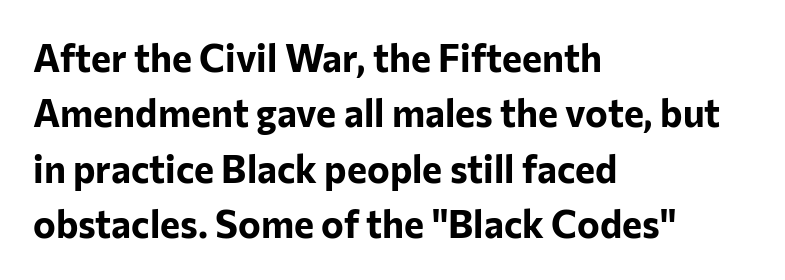
The image shows 38 px bold sans-serif type, upright; set left-aligned, normal line spacing (1.46x), normal letter spacing, not underlined; low stroke contrast and a medium x-height.
